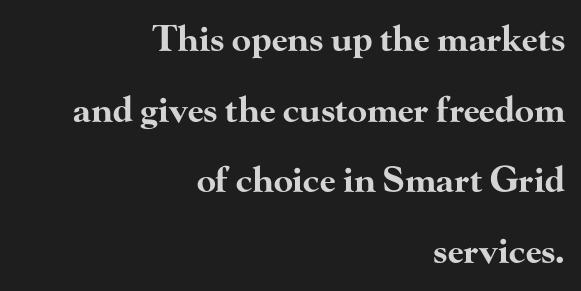
{"serif": "yes", "italic": "no", "bold": "yes", "weight": "bold", "width": "wide", "stroke_contrast": "high", "x_height": "small", "monospaced": "no", "underline": "no", "align": "right", "line_spacing": "loose", "line_spacing_ratio": 2.02, "letter_spacing": "normal", "letter_spacing_em": 0.0, "glyph_px": 35}
